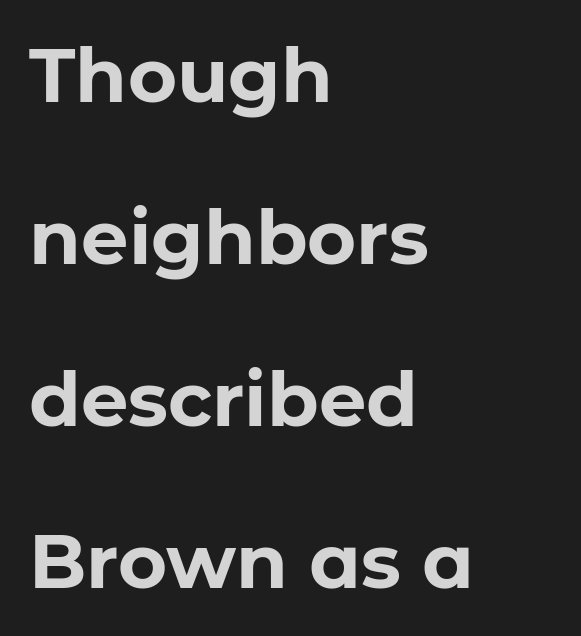
The image shows 75 px bold sans-serif type, upright; set left-aligned, loose line spacing (2.16x), normal letter spacing, not underlined; low stroke contrast and a medium x-height.
